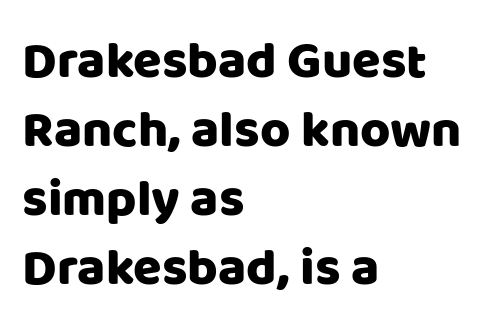
Here the designer chose a conventional face with non-uniform glyph widths. The glyphs in this specimen are sans serif. Interline gaps are of average width in this sample. Vertical strokes here are truly vertical. Beneath every word, the page is bare. The paragraph has a hard left edge and a soft right edge.
